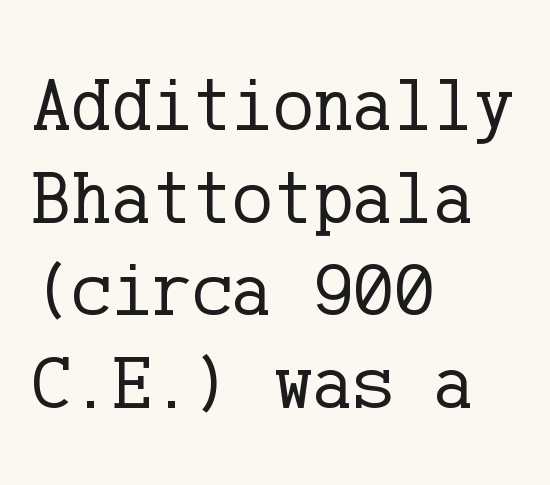
The image shows 76 px regular-weight serif type, upright; set left-aligned, line spacing 1.22x, normal letter spacing, not underlined; low stroke contrast and a medium x-height.
